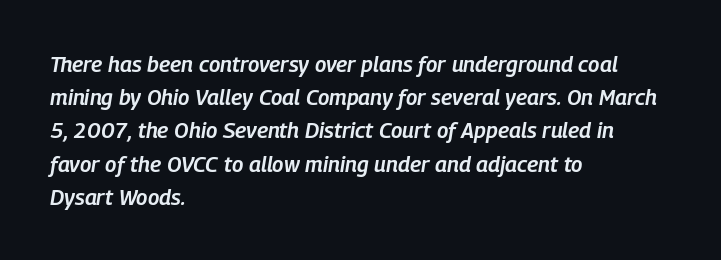
Q: Is the text bold? A: Semi-bold.
Q: Is the text italic (slanted)? A: Yes, it leans right by about 9 degrees.
Q: Is the text underlined? A: No.
Q: How is the paragraph aligned? A: Left-aligned.
Q: Is the spacing between letters normal or unusually wide? A: Normal.
Q: Is the spacing between lines tight, normal or loose? A: Normal.
